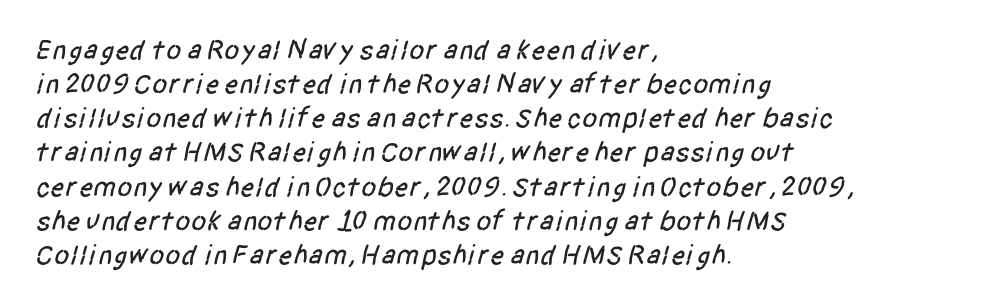
Underline: absent. Note the varied advance widths — an 'i' is clearly narrower than an 'm'. Inter-character spacing is left at the font's built-in metrics. One-word summary of the alignment: left.
